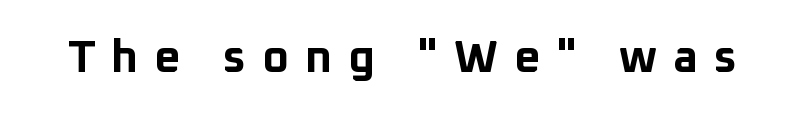
Letters rest on an invisible, unmarked baseline. Unlike italic type, these characters show no tilt at all. Think of a printed novel: that variable character pitch is what you see here. The rendering inserts visible extra space after every character.
